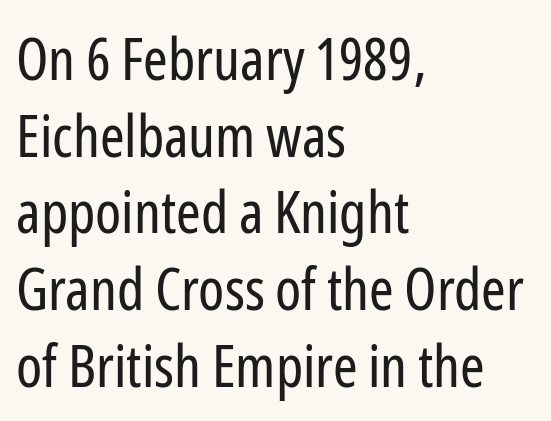
{"serif": "no", "italic": "no", "bold": "no", "weight": "regular", "width": "condensed", "stroke_contrast": "low", "x_height": "medium", "monospaced": "no", "underline": "no", "align": "left", "line_spacing": "normal", "line_spacing_ratio": 1.3, "letter_spacing": "normal", "letter_spacing_em": 0.0, "glyph_px": 59}
